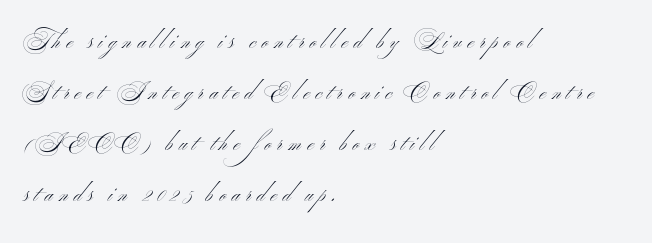
{"bold": "no", "underline": "no", "align": "left", "line_spacing": "loose", "line_spacing_ratio": 2.43, "letter_spacing": "wide", "letter_spacing_em": 0.28, "glyph_px": 21}
